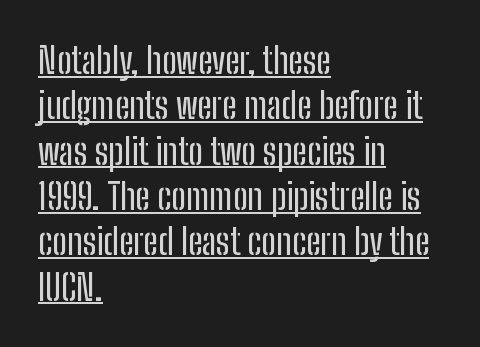
The image shows 36 px condensed sans-serif type, upright; set left-aligned, normal line spacing (1.26x), normal letter spacing, underlined; low stroke contrast and a medium x-height.
